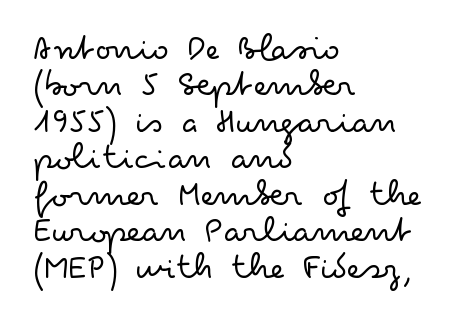
{"serif": "no", "italic": "no", "bold": "no", "weight": "light", "width": "wide", "stroke_contrast": "low", "x_height": "small", "monospaced": "no", "underline": "no", "align": "left", "line_spacing": "tight", "line_spacing_ratio": 0.96, "letter_spacing": "normal", "letter_spacing_em": 0.0, "glyph_px": 38}
